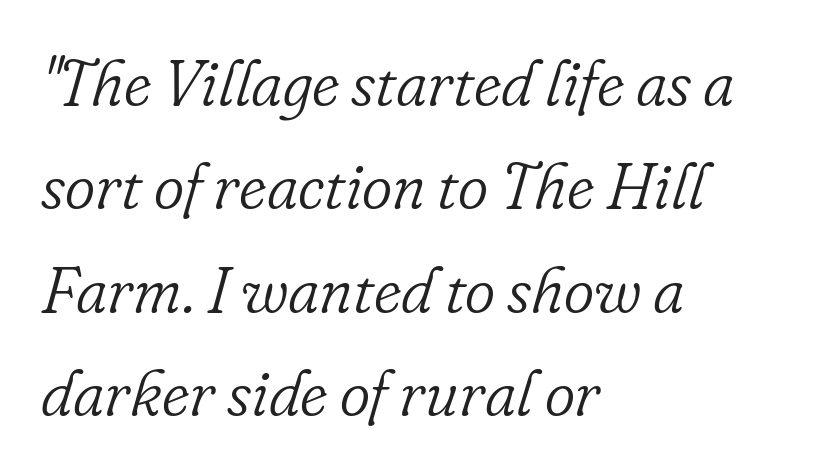
{"serif": "yes", "italic": "yes", "lean": "right", "slant_degrees": 16, "bold": "no", "weight": "light", "width": "normal", "stroke_contrast": "low", "x_height": "small", "monospaced": "no", "underline": "no", "align": "left", "line_spacing": "normal", "line_spacing_ratio": 1.59, "letter_spacing": "normal", "letter_spacing_em": 0.0, "glyph_px": 65}
